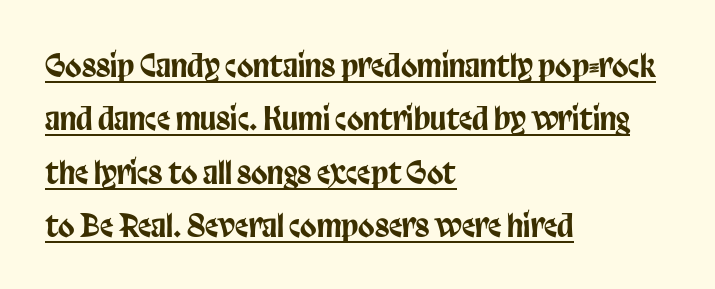
The image shows 30 px condensed sans-serif type, upright; set left-aligned, line spacing 1.78x, normal letter spacing, underlined; low stroke contrast and a large x-height.
